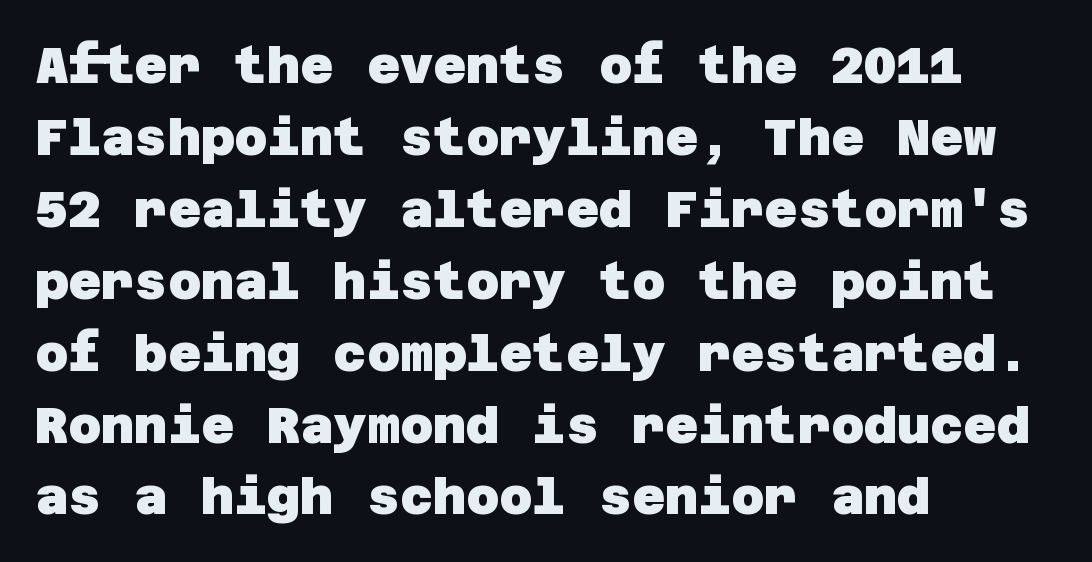
Q: Is the text bold? A: Yes.
Q: Is the typeface a serif or a sans-serif typeface? A: Sans-serif.
Q: Is the text underlined? A: No.
Q: How is the paragraph aligned? A: Left-aligned.
Q: Is the spacing between letters normal or unusually wide? A: Normal.
Q: Is the spacing between lines tight, normal or loose? A: Normal.
Q: Width (condensed, normal, or wide)? A: Normal.
Q: Stroke contrast? A: Low.
Q: x-height? A: Large.
